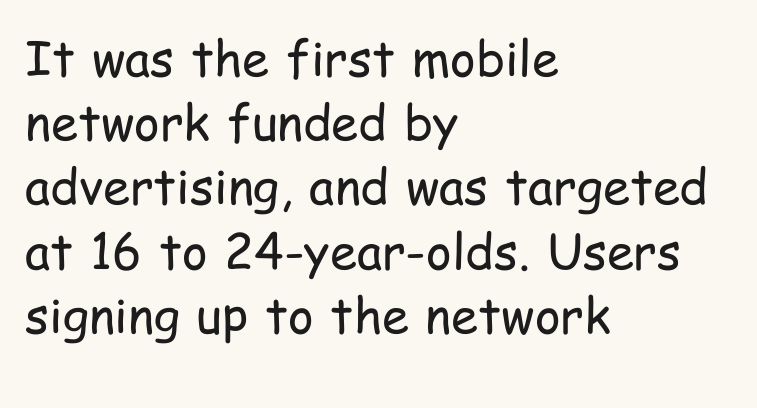
Q: Is the text bold? A: No.
Q: Is the text italic (slanted)? A: No, it is upright.
Q: Is the typeface a serif or a sans-serif typeface? A: Sans-serif.
Q: Is the text underlined? A: No.
Q: How is the paragraph aligned? A: Left-aligned.
Q: Is the spacing between letters normal or unusually wide? A: Normal.
Q: Is the spacing between lines tight, normal or loose? A: Normal.
Q: Width (condensed, normal, or wide)? A: Condensed.
Q: Stroke contrast? A: Low.
Q: x-height? A: Medium.
Q: Monospaced? A: No.
